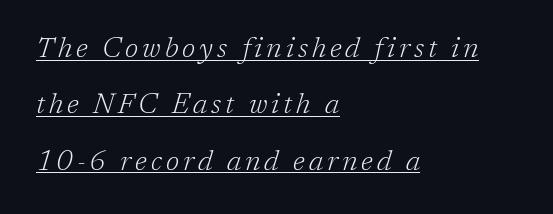
The image shows 28 px light serif type, italic (leaning right); set left-aligned, loose line spacing (2.01x), underlined; low stroke contrast and a medium x-height.
